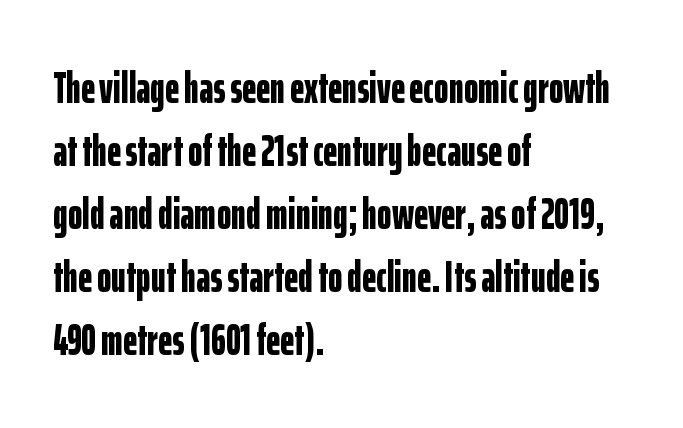
Q: Is the text bold? A: Yes.
Q: Is the text italic (slanted)? A: No, it is upright.
Q: Is the typeface a serif or a sans-serif typeface? A: Sans-serif.
Q: Is the text underlined? A: No.
Q: How is the paragraph aligned? A: Left-aligned.
Q: Is the spacing between letters normal or unusually wide? A: Normal.
Q: Is the spacing between lines tight, normal or loose? A: Normal.
Q: Width (condensed, normal, or wide)? A: Condensed.
Q: Stroke contrast? A: Low.
Q: x-height? A: Medium.
Q: Monospaced? A: No.
